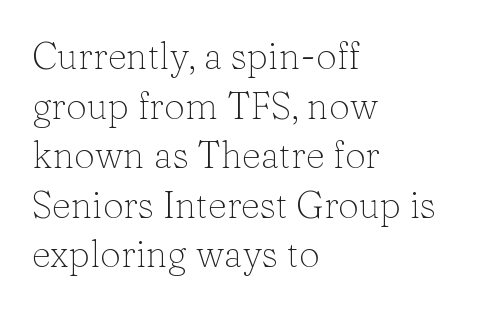
The image shows 37 px light serif type, upright; set left-aligned, normal line spacing (1.34x), normal letter spacing, not underlined; low stroke contrast and a medium x-height.
